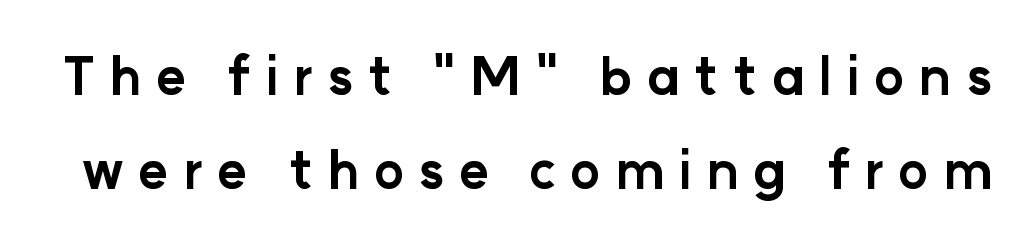
{"serif": "no", "italic": "no", "bold": "yes", "weight": "bold", "width": "normal", "stroke_contrast": "low", "x_height": "medium", "monospaced": "no", "underline": "no", "line_spacing_ratio": 1.85, "letter_spacing": "wide", "letter_spacing_em": 0.28, "glyph_px": 51}
